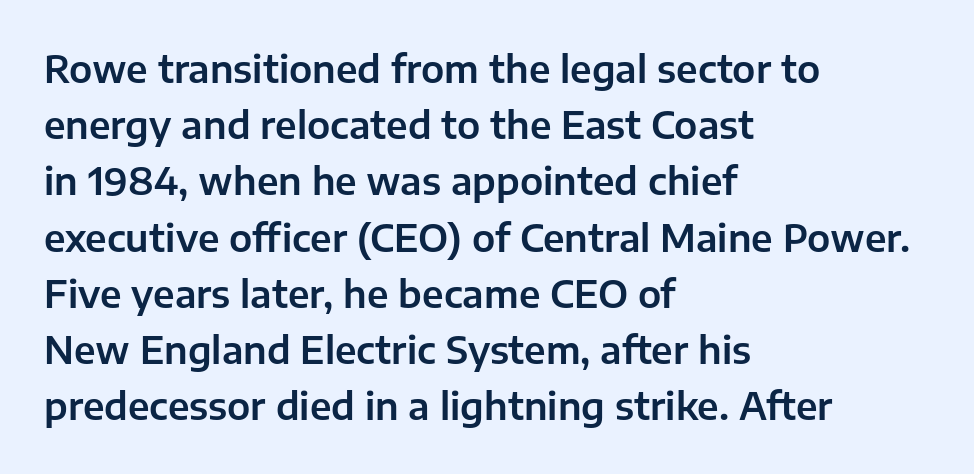
{"serif": "no", "italic": "no", "width": "normal", "stroke_contrast": "low", "x_height": "medium", "monospaced": "no", "underline": "no", "align": "left", "line_spacing": "normal", "line_spacing_ratio": 1.52, "letter_spacing": "normal", "letter_spacing_em": 0.0, "glyph_px": 37}
